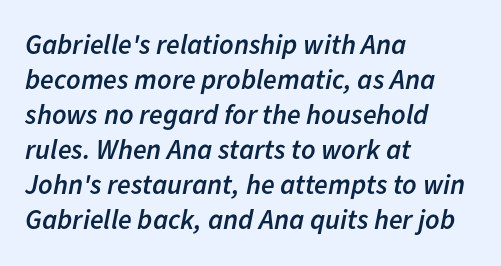
The passage shown is typed in a proportional face where columns would drift. In terms of letterspacing, this is plain default setting. Reading down the block, your eye returns to a fixed left position each line. Lines of text with bare space underneath. These lines sit exactly where default settings would place them.
